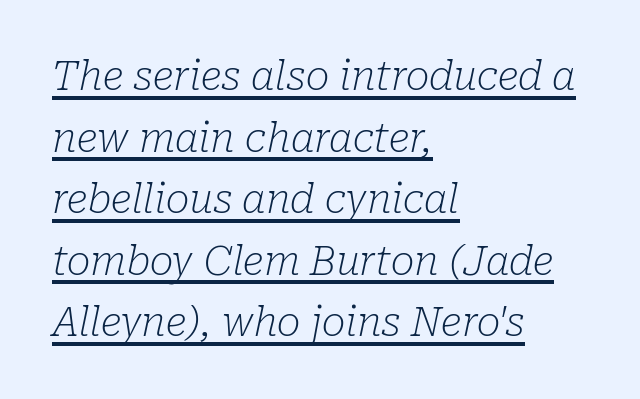
{"serif": "yes", "italic": "yes", "lean": "right", "slant_degrees": 10, "bold": "no", "weight": "light", "width": "normal", "stroke_contrast": "low", "x_height": "medium", "monospaced": "no", "underline": "yes", "align": "left", "line_spacing": "normal", "line_spacing_ratio": 1.54, "letter_spacing": "normal", "letter_spacing_em": 0.0, "glyph_px": 40}
